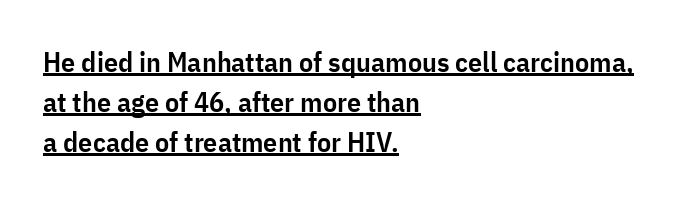
These lines were composed using upright roman letters. This rendering features underlined lettering. Which margin do the lines hug? The left one — the right edge is uneven. The designer left line spacing at the default.
